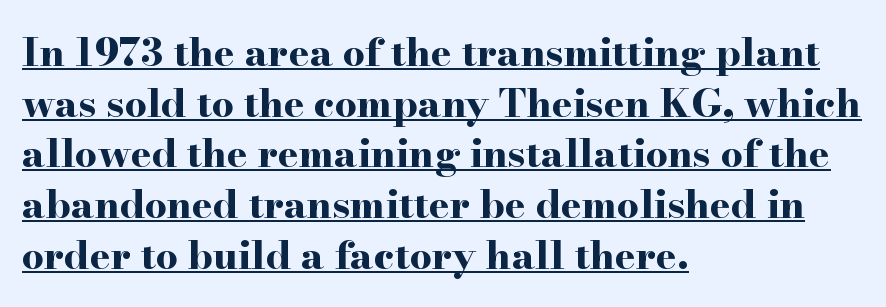
Q: Is the text bold? A: Yes.
Q: Is the text italic (slanted)? A: No, it is upright.
Q: Is the typeface a serif or a sans-serif typeface? A: Serif.
Q: Is the text underlined? A: Yes.
Q: How is the paragraph aligned? A: Left-aligned.
Q: Is the spacing between letters normal or unusually wide? A: Normal.
Q: Is the spacing between lines tight, normal or loose? A: Normal.
Q: Width (condensed, normal, or wide)? A: Wide.
Q: Stroke contrast? A: High.
Q: x-height? A: Small.
Q: Monospaced? A: No.
